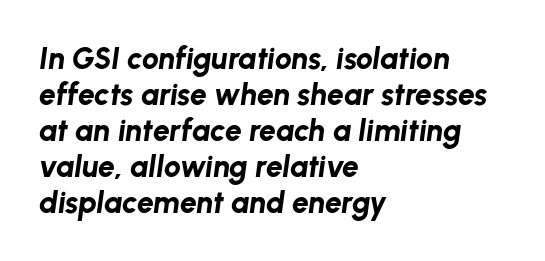
The image shows 30 px bold type, italic (leaning right); set left-aligned, line spacing 1.2x, normal letter spacing, not underlined; low stroke contrast and a medium x-height.
